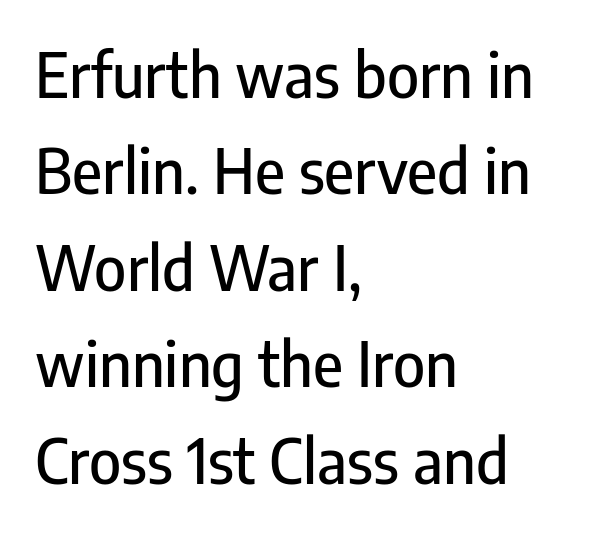
{"serif": "no", "italic": "no", "width": "condensed", "stroke_contrast": "low", "x_height": "medium", "monospaced": "no", "underline": "no", "align": "left", "line_spacing": "normal", "line_spacing_ratio": 1.58, "letter_spacing": "normal", "letter_spacing_em": 0.0, "glyph_px": 61}
